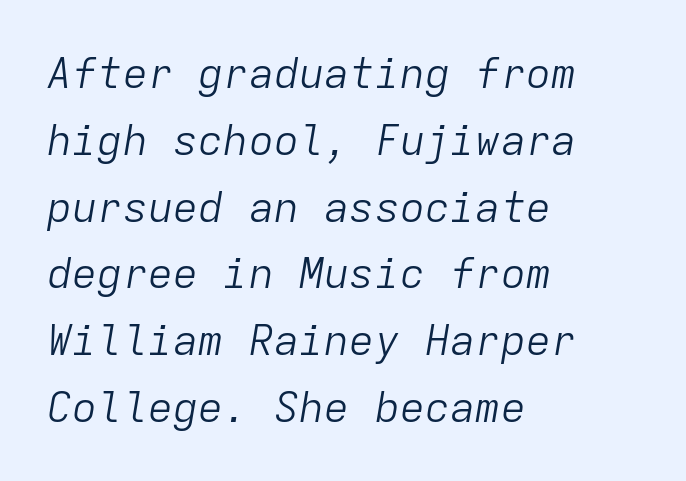
Q: Is the text bold? A: No.
Q: Is the text italic (slanted)? A: Yes, it leans right by about 9 degrees.
Q: Is the text underlined? A: No.
Q: How is the paragraph aligned? A: Left-aligned.
Q: Is the spacing between letters normal or unusually wide? A: Normal.
Q: Is the spacing between lines tight, normal or loose? A: Normal.
Q: Width (condensed, normal, or wide)? A: Normal.
Q: Stroke contrast? A: Low.
Q: x-height? A: Medium.
Q: Monospaced? A: Yes.
